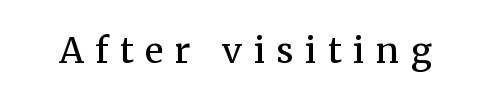
Nothing heavy about these letters — not bold at all. Check the space under the baseline: it is left empty. Yep, those are serifs on the letters. The gaps between neighbouring characters are conspicuously large. These lines were composed using upright roman letters. A typesetter would call this proportional, since set widths differ per character.
